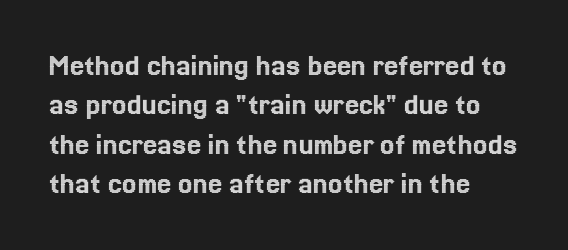
{"italic": "no", "width": "normal", "x_height": "medium", "monospaced": "no", "underline": "no", "align": "left", "line_spacing_ratio": 1.23, "letter_spacing": "normal", "letter_spacing_em": 0.0, "glyph_px": 32}
